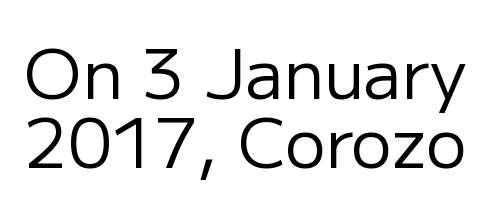
The image shows 68 px regular-weight sans-serif type, upright; set tight line spacing (1.02x), normal letter spacing, not underlined; low stroke contrast and a medium x-height.
